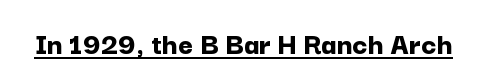
The image shows 32 px bold sans-serif type, upright; set normal letter spacing, underlined; low stroke contrast and a medium x-height.
